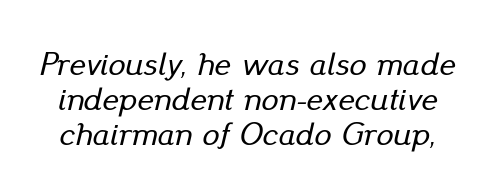
Yep, that's italic — everything's leaning. Check under the words: just untouched page. A typesetter would call this proportional, since set widths differ per character. Default kerning and tracking; the words read as compact shapes.
